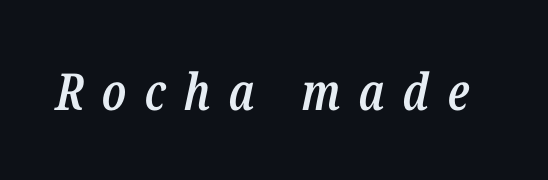
The image shows 51 px semibold, condensed type, italic (leaning right); set unusually wide letter spacing (+0.35 em), not underlined; low stroke contrast and a medium x-height.
